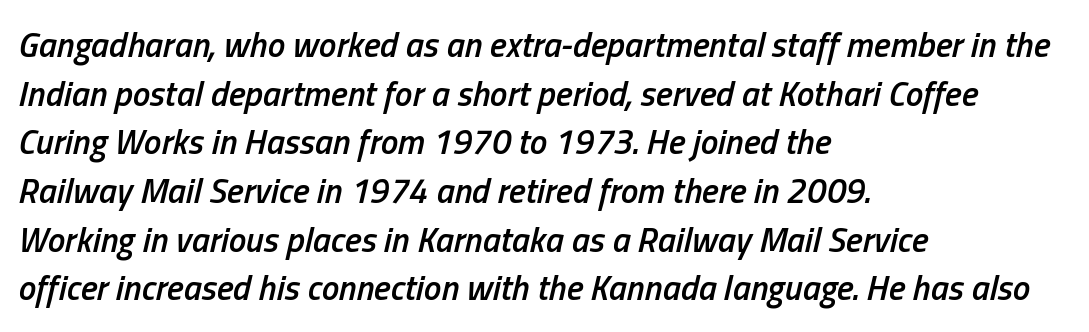
Q: Is the text bold? A: Semi-bold.
Q: Is the text italic (slanted)? A: Yes, it leans right by about 13 degrees.
Q: Is the text underlined? A: No.
Q: How is the paragraph aligned? A: Left-aligned.
Q: Is the spacing between letters normal or unusually wide? A: Normal.
Q: Is the spacing between lines tight, normal or loose? A: Normal.
Q: Width (condensed, normal, or wide)? A: Condensed.
Q: Stroke contrast? A: Low.
Q: x-height? A: Medium.
Q: Monospaced? A: No.
